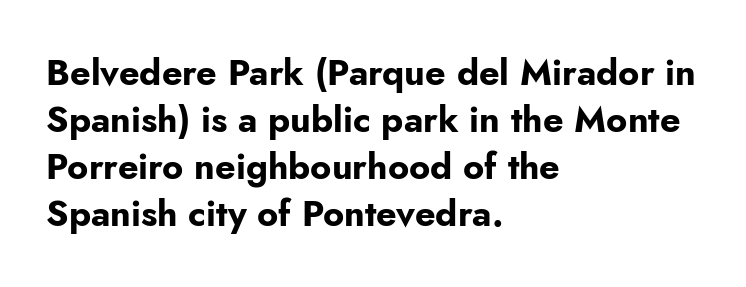
The image shows 36 px bold sans-serif type, upright; set left-aligned, normal line spacing (1.31x), normal letter spacing, not underlined; low stroke contrast and a small x-height.
